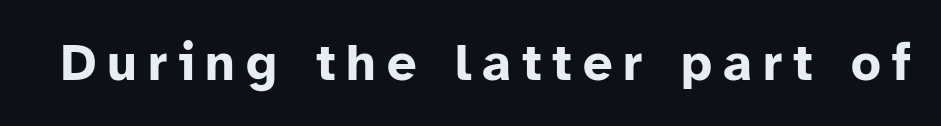
{"serif": "no", "italic": "no", "bold": "yes", "weight": "bold", "width": "normal", "stroke_contrast": "low", "x_height": "medium", "monospaced": "no", "underline": "no", "letter_spacing": "wide", "letter_spacing_em": 0.21, "glyph_px": 52}
